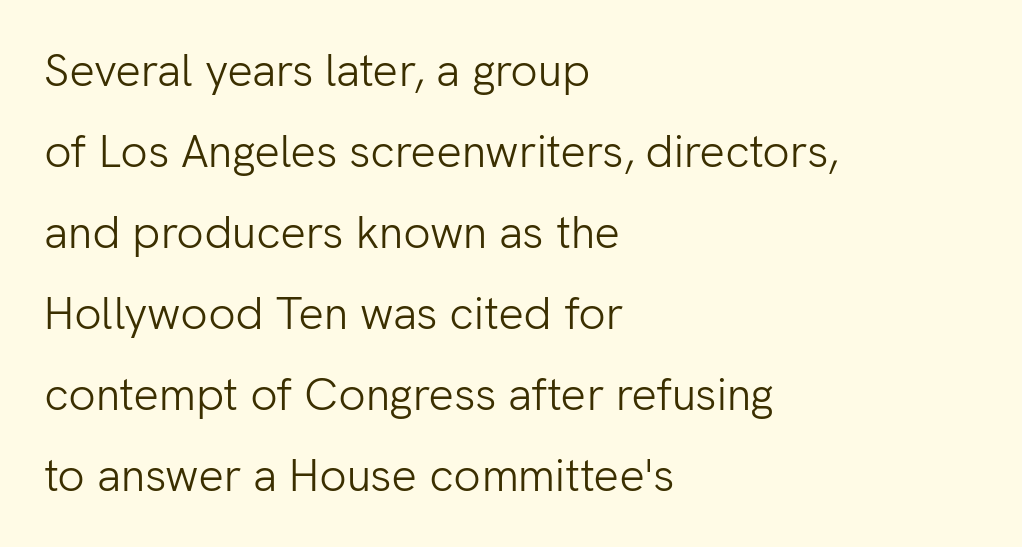
The rag falls on the right side of this text block. These lines keep a tight, regular rhythm from letter to letter. What kind of face is this? One without serifs — a sans. The typography opts for an upright posture over an oblique one. Underlining? Definitely not there. Do the characters align in a grid? No, the font is proportional.
